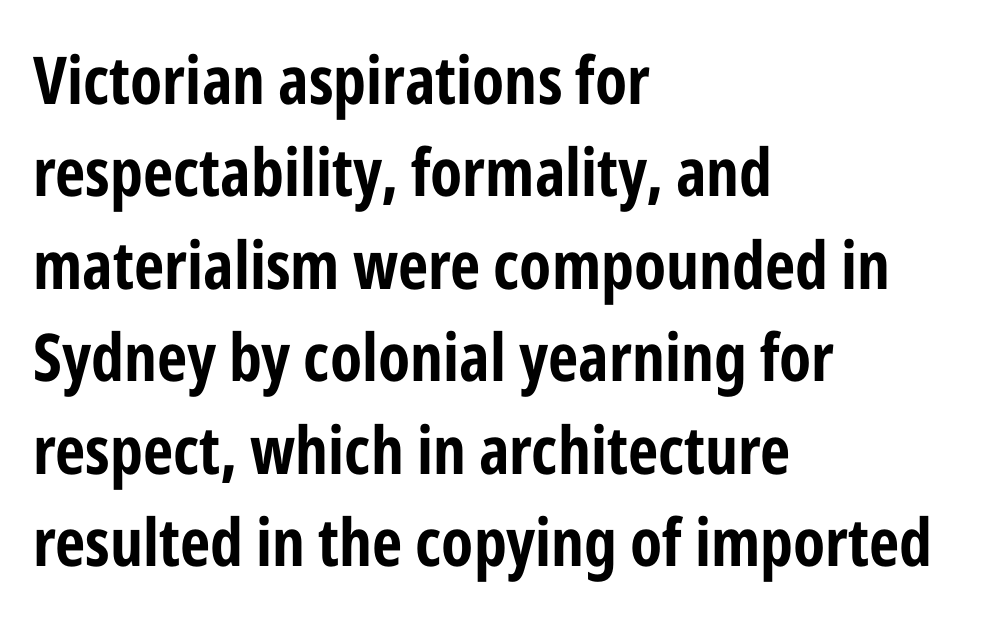
Each new line begins a customary step beneath the previous one. Between one letter and the next there's only the usual sliver of space. The face used here has the dense, thick strokes of a bold. Is the block centered? No — it sits flush against the left margin. Is this a fixed-width face? No — the glyphs have proportional, varying widths. The passage shown is not underscored anywhere.
